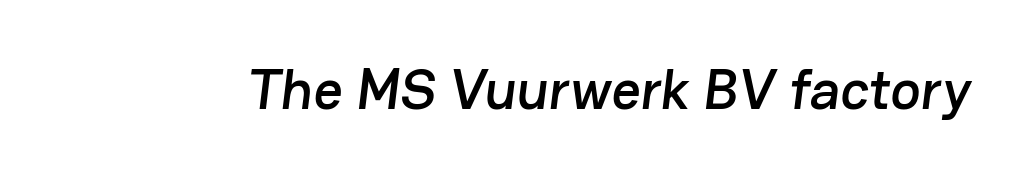
Looks like regular typesetting: each glyph gets only the width it needs. You can tell from the bare stems that sans-serif type was used. There is no visible air inserted between adjacent glyphs. The gap between lines stays unmarked.
